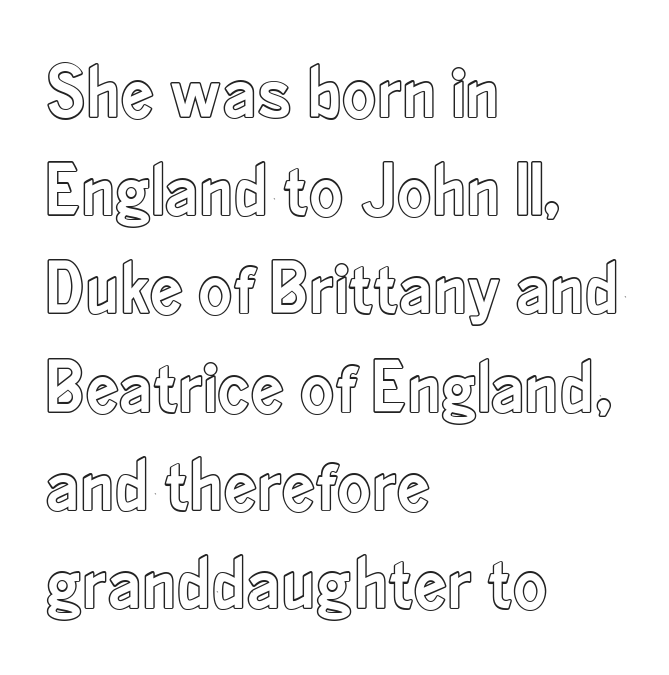
{"italic": "no", "width": "condensed", "x_height": "small", "monospaced": "no", "underline": "no", "align": "left", "line_spacing": "normal", "line_spacing_ratio": 1.31, "letter_spacing": "normal", "letter_spacing_em": 0.0, "glyph_px": 75}
